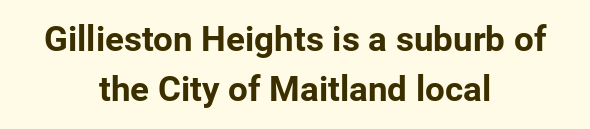
The image shows 35 px bold sans-serif type, upright; set centered, normal line spacing (1.43x), normal letter spacing, not underlined; low stroke contrast and a medium x-height.
